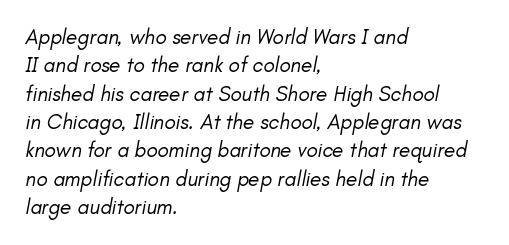
{"italic": "yes", "lean": "right", "slant_degrees": 11, "bold": "no", "underline": "no", "align": "left", "line_spacing": "normal", "line_spacing_ratio": 1.35, "letter_spacing": "normal", "letter_spacing_em": 0.0, "glyph_px": 21}
